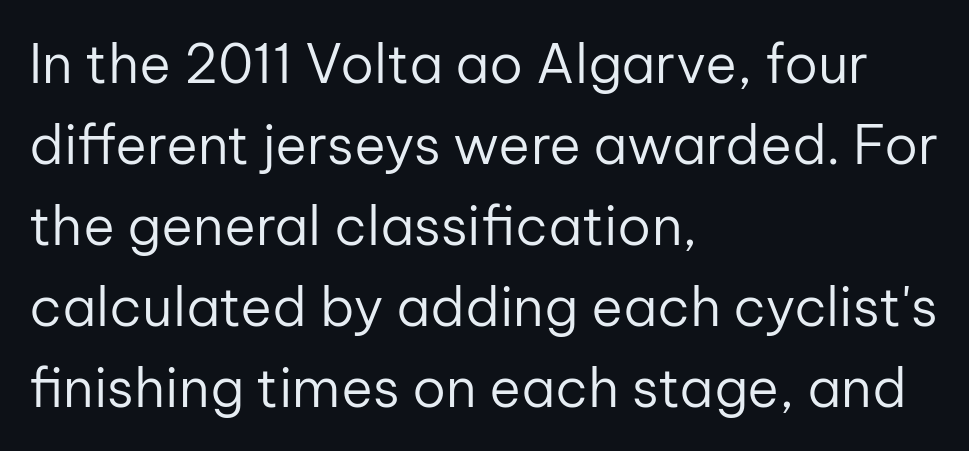
The image shows 54 px regular-weight sans-serif type, upright; set left-aligned, normal line spacing (1.5x), normal letter spacing, not underlined; low stroke contrast and a medium x-height.
